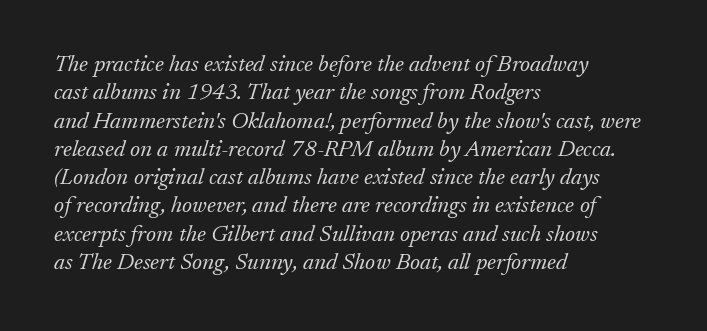
Q: Is the text bold? A: No.
Q: Is the text italic (slanted)? A: Yes, it leans right by about 17 degrees.
Q: Is the text underlined? A: No.
Q: How is the paragraph aligned? A: Left-aligned.
Q: Is the spacing between letters normal or unusually wide? A: Normal.
